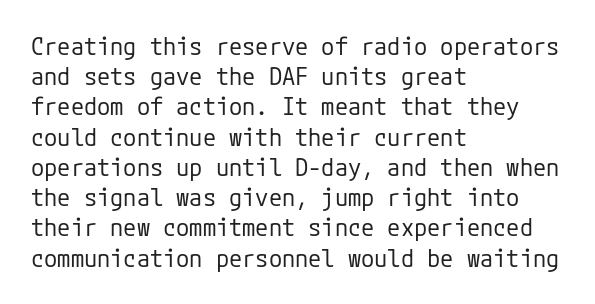
{"italic": "no", "bold": "no", "underline": "no", "align": "left", "line_spacing": "normal", "line_spacing_ratio": 1.26, "letter_spacing": "normal", "letter_spacing_em": 0.0, "glyph_px": 24}
